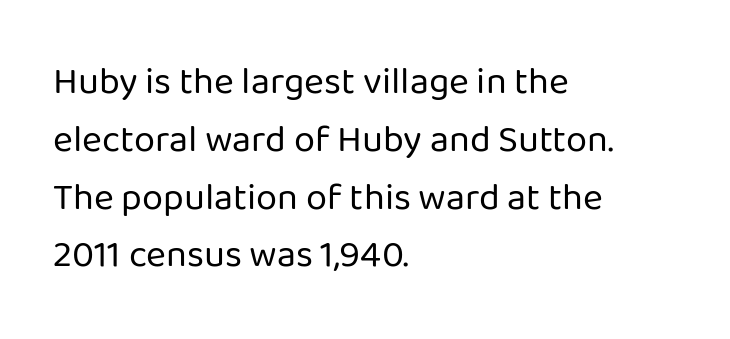
{"serif": "no", "italic": "no", "bold": "no", "weight": "regular", "width": "normal", "stroke_contrast": "low", "x_height": "medium", "monospaced": "no", "underline": "no", "align": "left", "line_spacing": "normal", "line_spacing_ratio": 1.52, "letter_spacing": "normal", "letter_spacing_em": 0.0, "glyph_px": 38}
